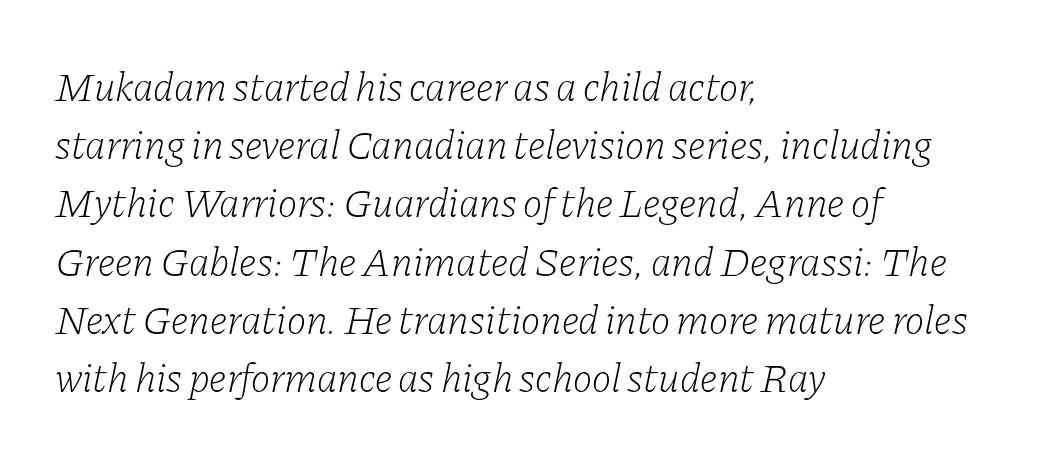
The string is rendered with underlining switched off. Is the letter spacing exaggerated? No — it looks like the ordinary default. Rows of type keep a routine distance in the vertical direction. The typeface has the unassuming heft of standard copy or less. Posture: slanted. The rendering uses natural spacing where letterforms have individual widths.
